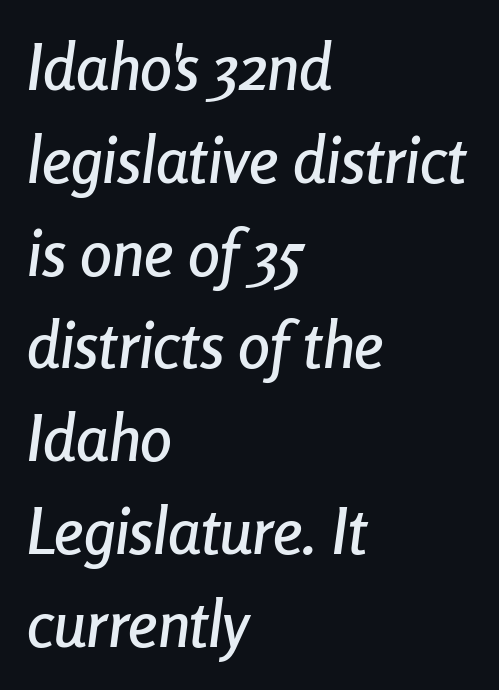
The compositor pushed each line to the left boundary. Words float on clear page, feet unadorned. Does the leading feel generous? No, just average. The horizontal fit of the characters is conventional and even.
